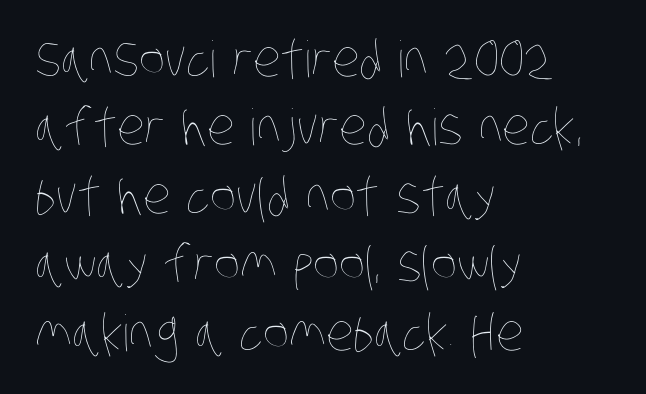
Q: Is the text bold? A: No.
Q: Is the text underlined? A: No.
Q: How is the paragraph aligned? A: Left-aligned.
Q: Is the spacing between letters normal or unusually wide? A: Normal.
Q: Is the spacing between lines tight, normal or loose? A: Normal.
Q: Width (condensed, normal, or wide)? A: Condensed.
Q: Stroke contrast? A: Low.
Q: x-height? A: Large.
Q: Monospaced? A: No.
